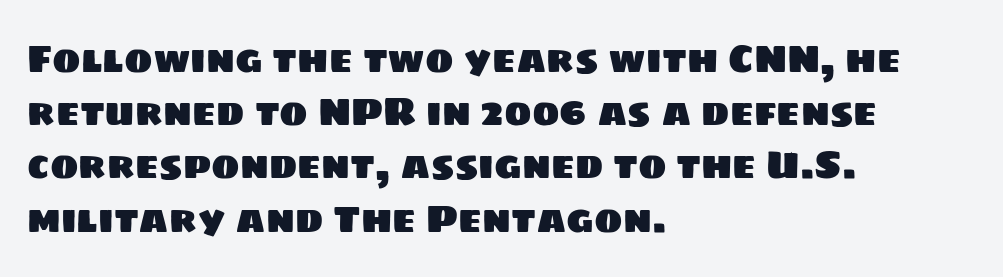
{"serif": "no", "width": "normal", "stroke_contrast": "low", "x_height": "large", "monospaced": "no", "underline": "no", "align": "left", "line_spacing": "normal", "line_spacing_ratio": 1.4, "letter_spacing": "normal", "letter_spacing_em": 0.0, "glyph_px": 38}
